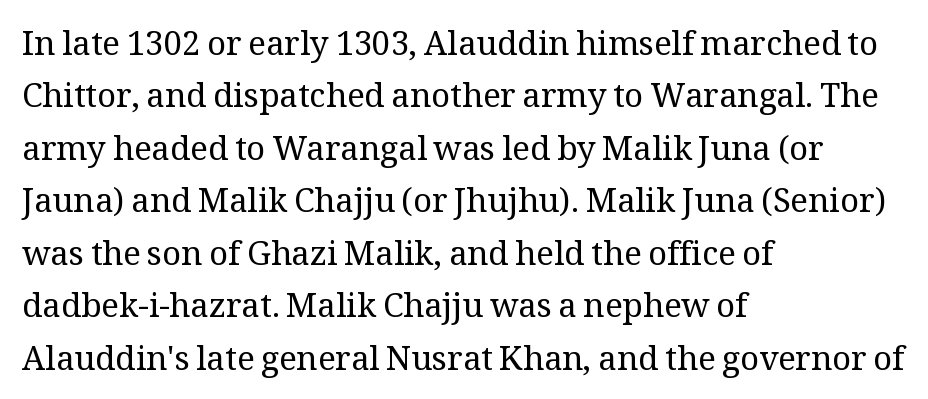
Posture: vertical. Standard letterfit; no display-style spreading of the glyphs. How would I describe the line gaps? Plain and ordinary. Varying glyph widths throughout — classic text-font behaviour. Is the type heavy? It reads as light-to-regular instead.
